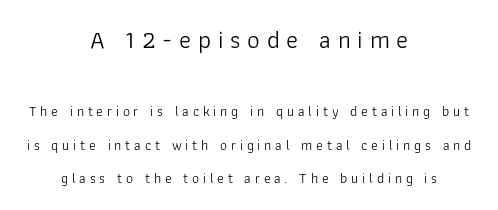
{"italic": "no", "bold": "no", "underline": "no", "align": "center", "line_spacing": "loose", "line_spacing_ratio": 2.4, "letter_spacing": "wide", "letter_spacing_em": 0.27, "larger_block": "first", "size_ratio": 1.79, "glyph_px": 25}
